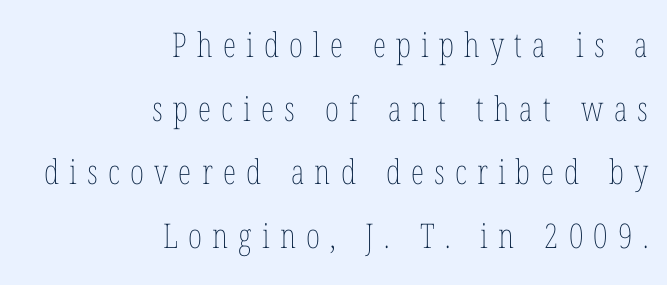
{"italic": "no", "bold": "no", "weight": "thin", "width": "condensed", "stroke_contrast": "low", "x_height": "medium", "monospaced": "no", "underline": "no", "align": "right", "line_spacing_ratio": 1.87, "letter_spacing": "wide", "letter_spacing_em": 0.3, "glyph_px": 34}
